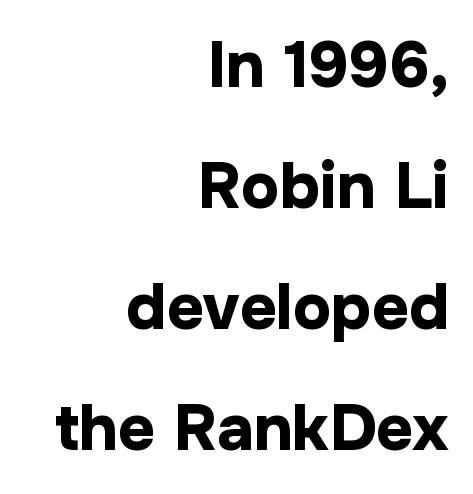
Check where the strokes stop: nothing finishes them off — pure sans. Every stem runs plumb, perpendicular to the baseline. Unmarked baselines from the first word to the last. The face used here is proportionally spaced, like ordinary book or web type. Between one letter and the next there's only the usual sliver of space. As a designer I'd log this as weight 700, bold.
